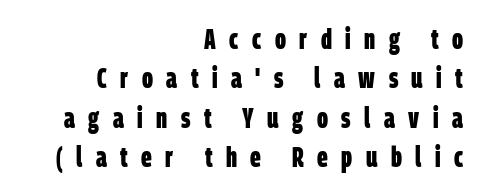
Has an underline been added? It has not. Looks like regular typesetting: each glyph gets only the width it needs. A full-strength bold gives these letters their thick strokes. Each new line begins a customary step beneath the previous one. Substantial extra tracking has been applied to these lines.
